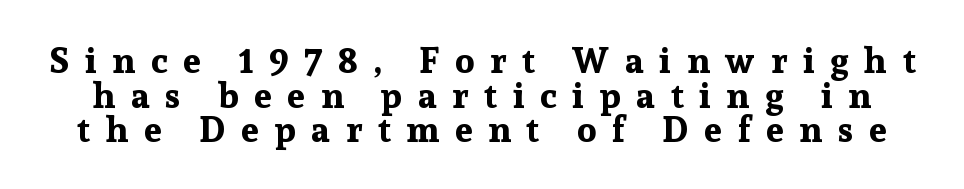
{"serif": "yes", "italic": "no", "bold": "yes", "weight": "bold", "width": "normal", "stroke_contrast": "low", "x_height": "medium", "monospaced": "no", "underline": "no", "line_spacing": "tight", "line_spacing_ratio": 0.96, "letter_spacing": "wide", "letter_spacing_em": 0.43, "glyph_px": 36}
